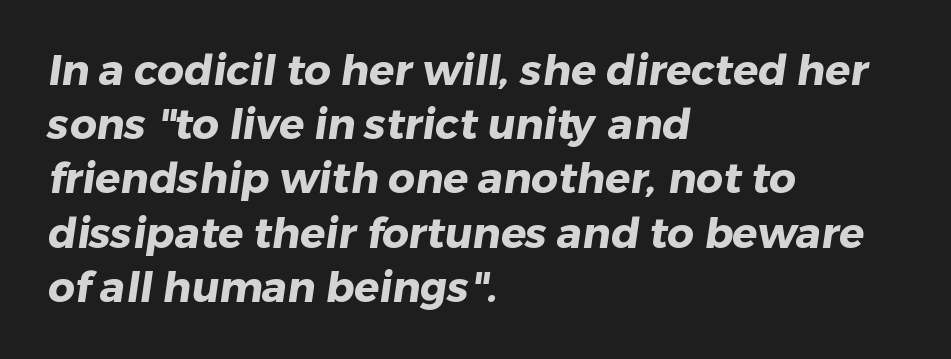
The image shows 42 px heavy sans-serif type; set left-aligned, normal line spacing (1.29x), normal letter spacing, not underlined; low stroke contrast and a medium x-height.
